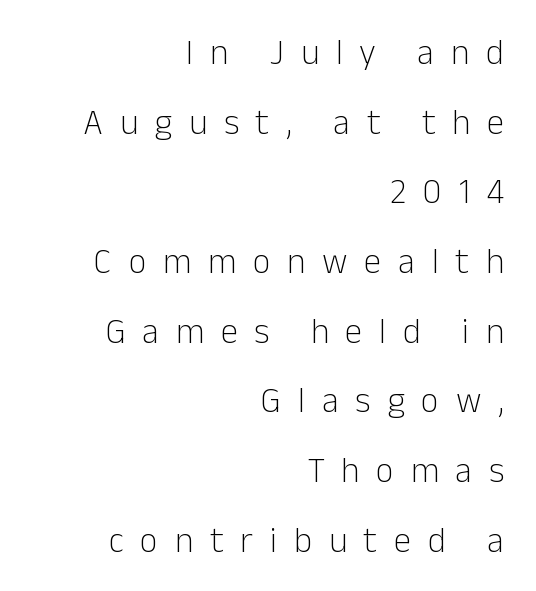
Line endings align vertically; line beginnings do not. Stroke mass is kept to a normal reading level or below. The rendering uses natural spacing where letterforms have individual widths. You can tell it's not italic because the verticals are truly vertical. Summary of vertical rhythm: relaxed, with wide interline spacing.
